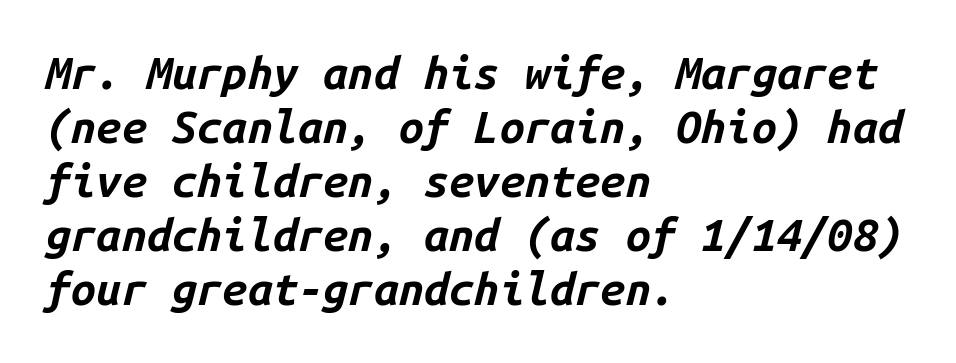
{"italic": "yes", "lean": "right", "slant_degrees": 14, "bold": "yes", "weight": "bold", "width": "normal", "stroke_contrast": "low", "x_height": "medium", "monospaced": "yes", "underline": "no", "align": "left", "line_spacing_ratio": 1.2, "letter_spacing": "normal", "letter_spacing_em": 0.0, "glyph_px": 45}
